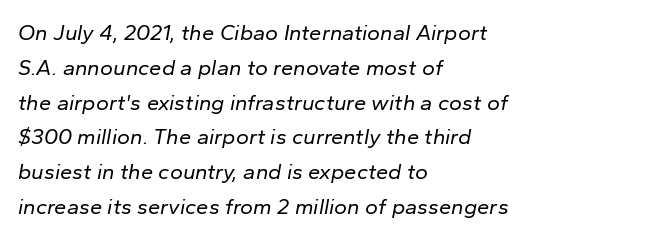
The image shows 22 px text type, italic (leaning right); set left-aligned, normal line spacing (1.58x), normal letter spacing, not underlined.
